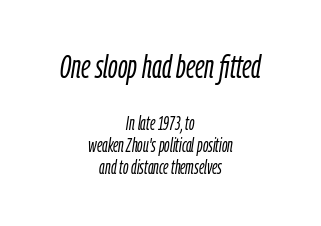
A typesetter would call this proportional, since set widths differ per character. The initial chunk of copy outweighs the following chunk in type size. The whole block is typeset with a tilt. Lines of text with bare space underneath.
